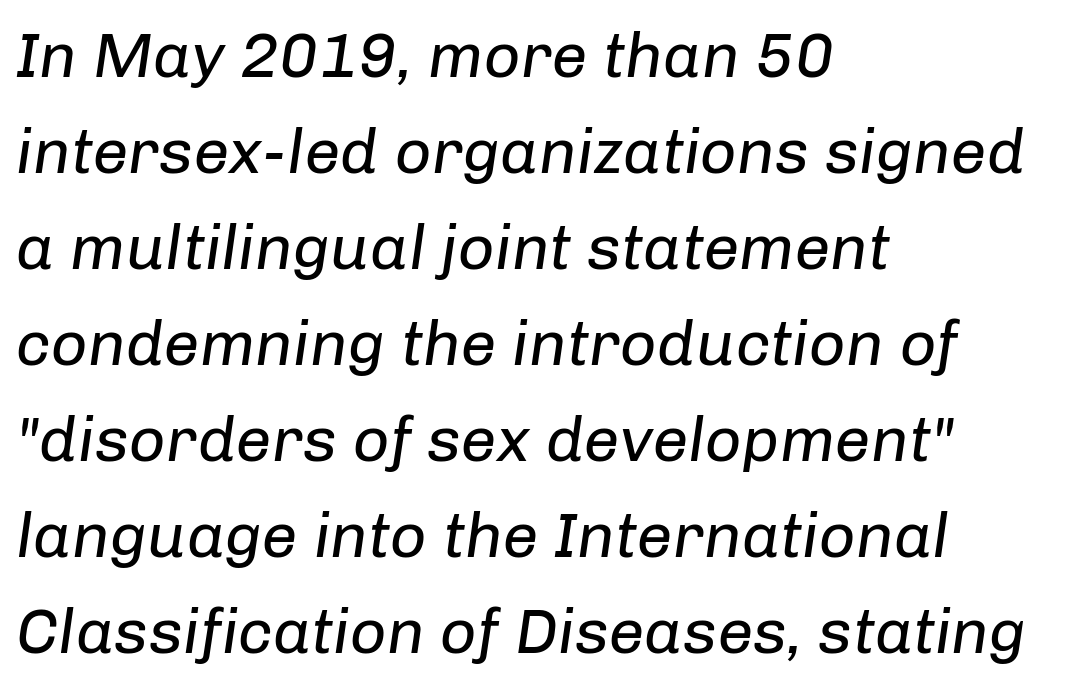
Looks like regular typesetting: each glyph gets only the width it needs. Short note: letters normally spaced. Descenders are the only things crossing below the line. Weight: in the light-to-regular range. The vertical gap from one line to the next is medium. Alignment: flush left.
